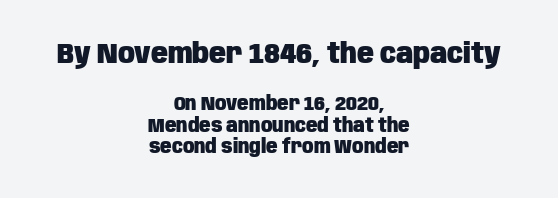
{"serif": "no", "italic": "no", "bold": "yes", "weight": "heavy", "width": "condensed", "stroke_contrast": "low", "x_height": "large", "monospaced": "no", "underline": "no", "align": "center", "line_spacing": "tight", "line_spacing_ratio": 1.13, "letter_spacing": "normal", "letter_spacing_em": 0.0, "larger_block": "first", "size_ratio": 1.47, "glyph_px": 28}
